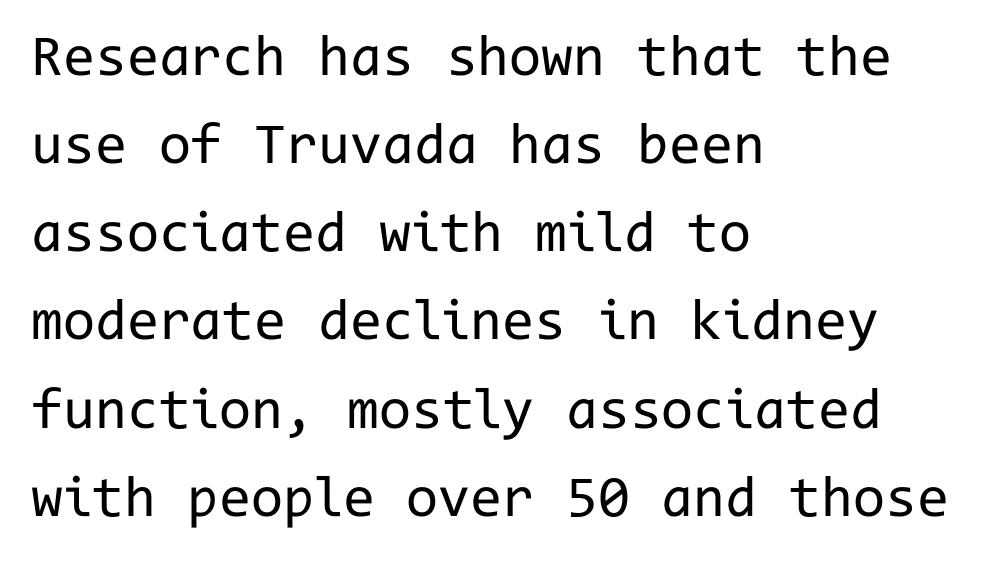
Q: Is the text bold? A: No.
Q: Is the text italic (slanted)? A: No, it is upright.
Q: Is the typeface a serif or a sans-serif typeface? A: Sans-serif.
Q: Is the text underlined? A: No.
Q: How is the paragraph aligned? A: Left-aligned.
Q: Is the spacing between letters normal or unusually wide? A: Normal.
Q: Is the spacing between lines tight, normal or loose? A: Normal.
Q: Width (condensed, normal, or wide)? A: Normal.
Q: Stroke contrast? A: Low.
Q: x-height? A: Medium.
Q: Monospaced? A: Yes.
